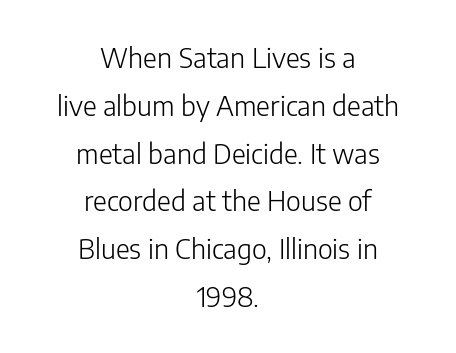
Q: Is the text bold? A: No.
Q: Is the text italic (slanted)? A: No, it is upright.
Q: Is the text underlined? A: No.
Q: How is the paragraph aligned? A: Centered.
Q: Is the spacing between letters normal or unusually wide? A: Normal.
